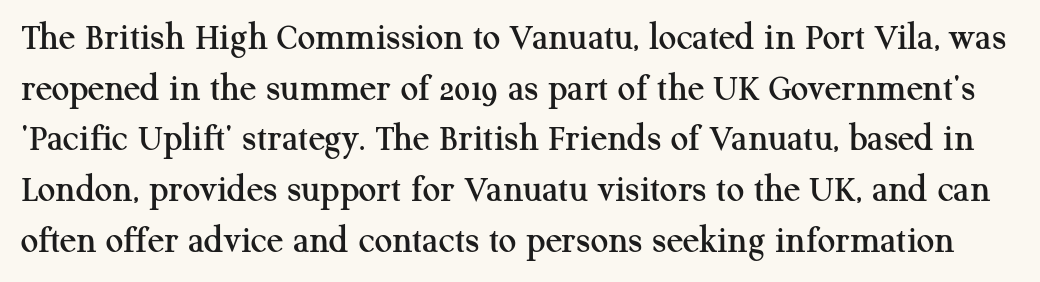
The image shows 39 px serif type, upright; set normal line spacing (1.3x), normal letter spacing, not underlined; medium stroke contrast and a medium x-height.
